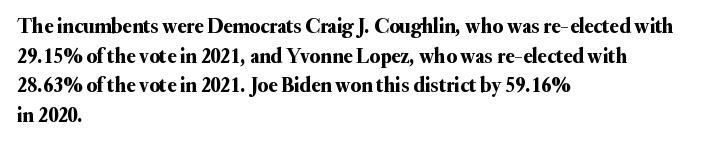
Q: Is the text italic (slanted)? A: No, it is upright.
Q: Is the text underlined? A: No.
Q: How is the paragraph aligned? A: Left-aligned.
Q: Is the spacing between letters normal or unusually wide? A: Normal.
Q: Is the spacing between lines tight, normal or loose? A: Normal.
